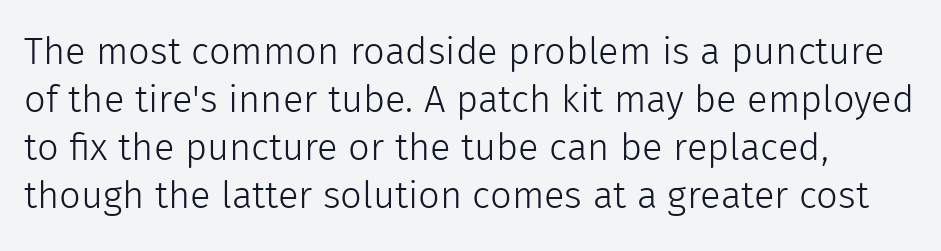
{"serif": "no", "italic": "no", "bold": "no", "weight": "light", "width": "normal", "x_height": "medium", "monospaced": "no", "underline": "no", "line_spacing": "normal", "line_spacing_ratio": 1.26, "letter_spacing": "normal", "letter_spacing_em": 0.0, "glyph_px": 38}
